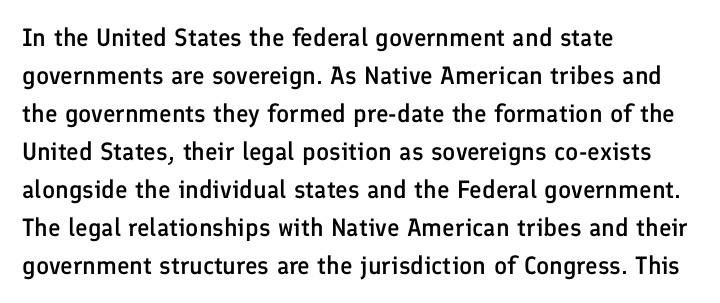
Q: Is the text bold? A: Semi-bold.
Q: Is the text italic (slanted)? A: No, it is upright.
Q: Is the text underlined? A: No.
Q: How is the paragraph aligned? A: Left-aligned.
Q: Is the spacing between letters normal or unusually wide? A: Normal.
Q: Is the spacing between lines tight, normal or loose? A: Normal.
